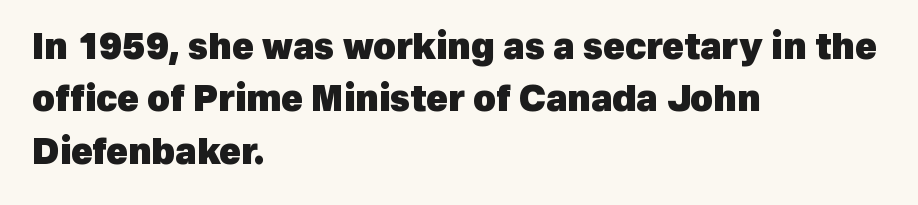
{"serif": "no", "bold": "yes", "weight": "heavy", "width": "normal", "x_height": "medium", "monospaced": "no", "underline": "no", "align": "left", "line_spacing": "normal", "line_spacing_ratio": 1.5, "letter_spacing": "normal", "letter_spacing_em": 0.0, "glyph_px": 35}
